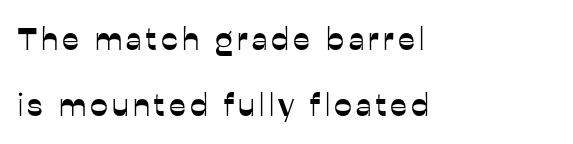
Q: Is the text italic (slanted)? A: No, it is upright.
Q: Is the typeface a serif or a sans-serif typeface? A: Sans-serif.
Q: Is the text underlined? A: No.
Q: How is the paragraph aligned? A: Left-aligned.
Q: Is the spacing between lines tight, normal or loose? A: Loose.
Q: Width (condensed, normal, or wide)? A: Normal.
Q: Stroke contrast? A: Low.
Q: x-height? A: Medium.
Q: Monospaced? A: No.
